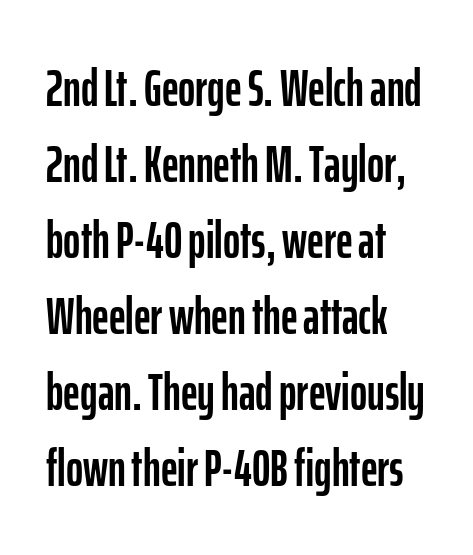
Q: Is the text italic (slanted)? A: No, it is upright.
Q: Is the typeface a serif or a sans-serif typeface? A: Sans-serif.
Q: Is the text underlined? A: No.
Q: How is the paragraph aligned? A: Left-aligned.
Q: Is the spacing between letters normal or unusually wide? A: Normal.
Q: Is the spacing between lines tight, normal or loose? A: Normal.
Q: Width (condensed, normal, or wide)? A: Condensed.
Q: Stroke contrast? A: Low.
Q: x-height? A: Medium.
Q: Monospaced? A: No.
